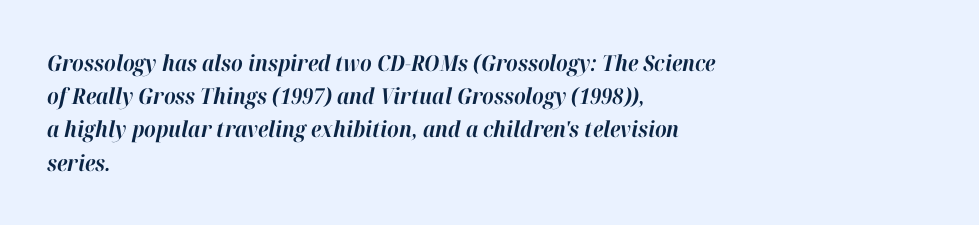
The image shows 22 px bold type, italic (leaning right); set left-aligned, normal line spacing (1.51x), normal letter spacing, not underlined.
